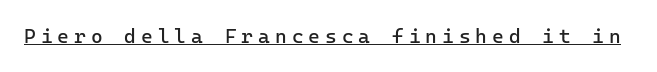
{"italic": "no", "bold": "no", "underline": "yes", "letter_spacing": "wide", "letter_spacing_em": 0.25, "glyph_px": 20}
